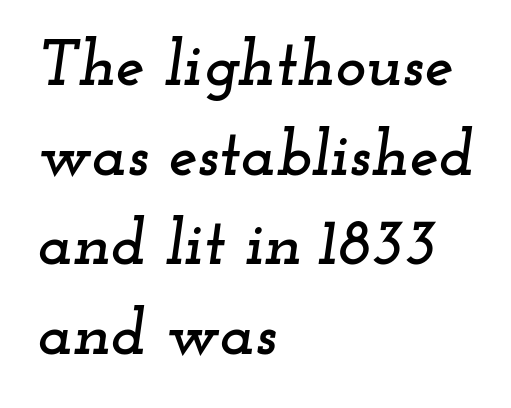
{"serif": "yes", "italic": "yes", "lean": "right", "slant_degrees": 12, "width": "wide", "stroke_contrast": "low", "x_height": "small", "monospaced": "no", "underline": "no", "align": "left", "line_spacing": "normal", "line_spacing_ratio": 1.38, "letter_spacing": "normal", "letter_spacing_em": 0.0, "glyph_px": 65}
